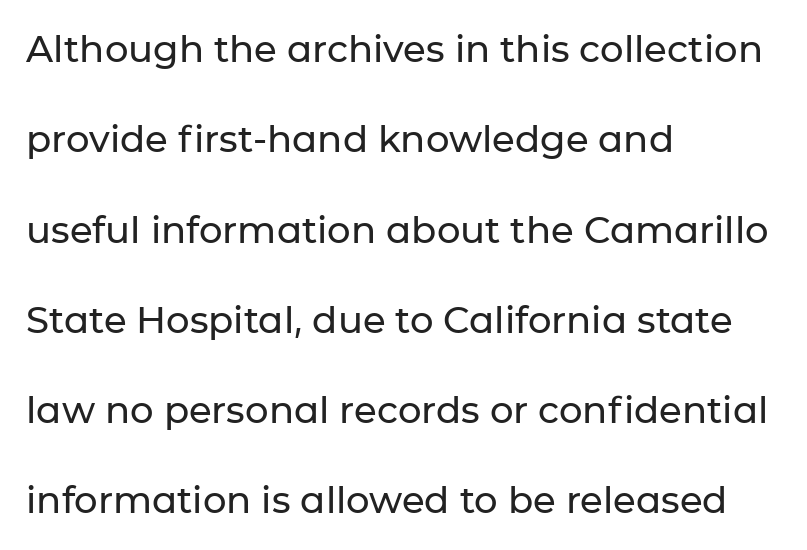
Q: Is the text italic (slanted)? A: No, it is upright.
Q: Is the typeface a serif or a sans-serif typeface? A: Sans-serif.
Q: Is the text underlined? A: No.
Q: How is the paragraph aligned? A: Left-aligned.
Q: Is the spacing between letters normal or unusually wide? A: Normal.
Q: Is the spacing between lines tight, normal or loose? A: Loose.
Q: Width (condensed, normal, or wide)? A: Normal.
Q: Stroke contrast? A: Low.
Q: x-height? A: Medium.
Q: Monospaced? A: No.
